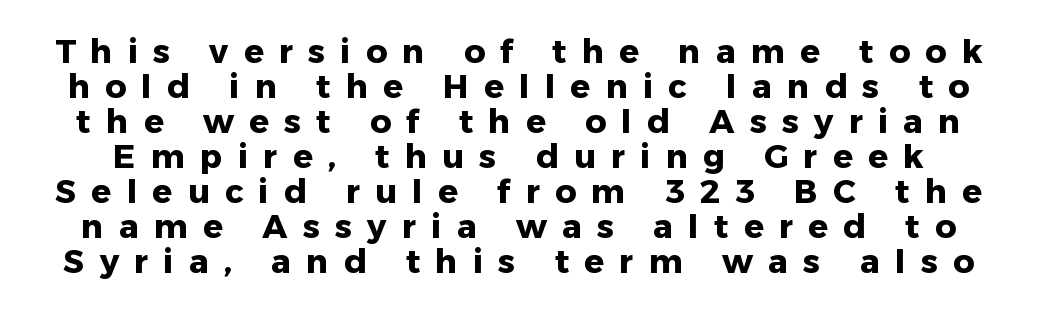
Q: Is the text bold? A: Yes.
Q: Is the text italic (slanted)? A: No, it is upright.
Q: Is the typeface a serif or a sans-serif typeface? A: Sans-serif.
Q: Is the text underlined? A: No.
Q: Is the spacing between letters normal or unusually wide? A: Unusually wide.
Q: Is the spacing between lines tight, normal or loose? A: Tight.
Q: Width (condensed, normal, or wide)? A: Normal.
Q: Stroke contrast? A: Low.
Q: x-height? A: Medium.
Q: Monospaced? A: No.
